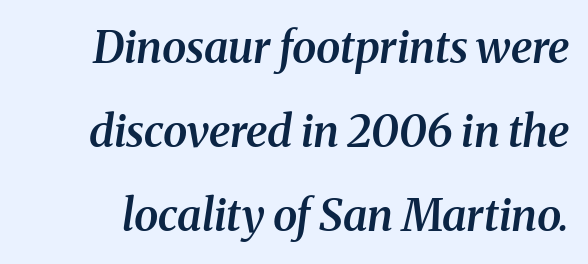
{"serif": "yes", "italic": "yes", "lean": "right", "slant_degrees": 8, "bold": "semi", "weight": "semibold", "width": "normal", "stroke_contrast": "medium", "x_height": "medium", "monospaced": "no", "underline": "no", "line_spacing": "loose", "line_spacing_ratio": 1.91, "letter_spacing": "normal", "letter_spacing_em": 0.0, "glyph_px": 44}
